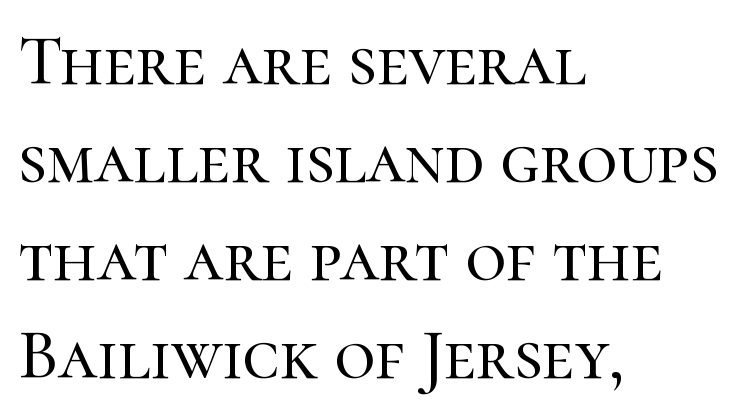
Q: Is the text italic (slanted)? A: No, it is upright.
Q: Is the typeface a serif or a sans-serif typeface? A: Serif.
Q: Is the text underlined? A: No.
Q: How is the paragraph aligned? A: Left-aligned.
Q: Is the spacing between letters normal or unusually wide? A: Normal.
Q: Is the spacing between lines tight, normal or loose? A: Normal.
Q: Width (condensed, normal, or wide)? A: Normal.
Q: Stroke contrast? A: High.
Q: x-height? A: Medium.
Q: Monospaced? A: No.
